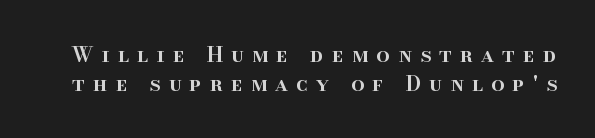
Q: Is the text bold? A: Semi-bold.
Q: Is the text italic (slanted)? A: No, it is upright.
Q: Is the text underlined? A: No.
Q: Is the spacing between letters normal or unusually wide? A: Unusually wide.
Q: Is the spacing between lines tight, normal or loose? A: Normal.
